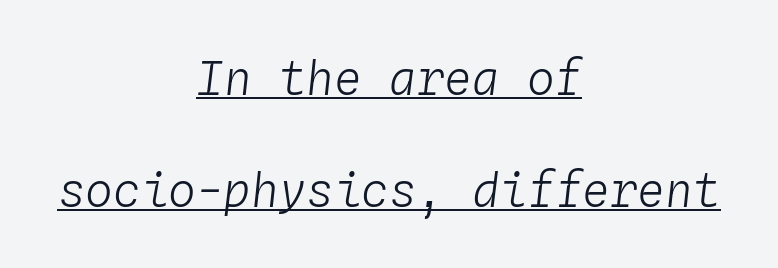
Q: Is the text bold? A: No.
Q: Is the text italic (slanted)? A: Yes, it leans right by about 4 degrees.
Q: Is the text underlined? A: Yes.
Q: How is the paragraph aligned? A: Centered.
Q: Is the spacing between letters normal or unusually wide? A: Normal.
Q: Is the spacing between lines tight, normal or loose? A: Loose.
Q: Width (condensed, normal, or wide)? A: Normal.
Q: Stroke contrast? A: Low.
Q: x-height? A: Medium.
Q: Monospaced? A: Yes.
